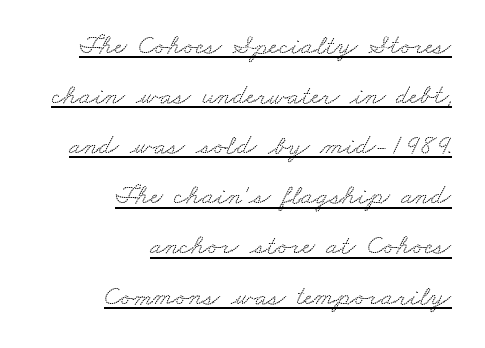
No extra tracking has been applied to these lines. A baseline rule has been typeset under these characters. The passage shown is typed in a proportional face where columns would drift. These lines are set flush right with a ragged left edge. Is this a sans? No — the strokes have serifs.
